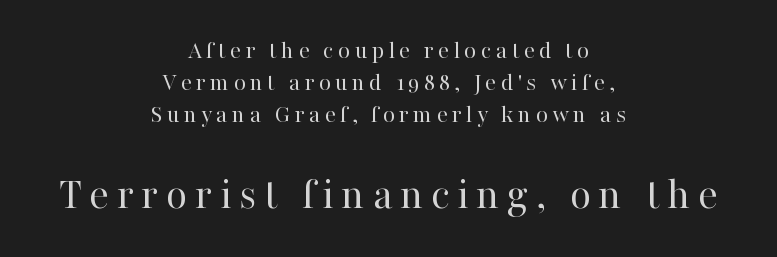
{"serif": "yes", "italic": "no", "bold": "no", "weight": "regular", "width": "normal", "stroke_contrast": "high", "x_height": "medium", "monospaced": "no", "underline": "no", "align": "center", "line_spacing_ratio": 1.23, "larger_block": "second", "size_ratio": 1.77, "glyph_px": 46}
